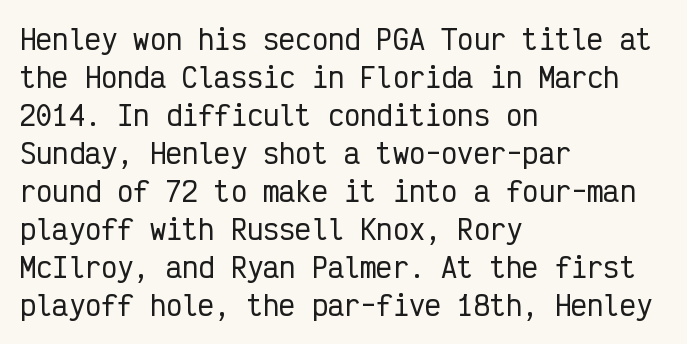
Every stem runs plumb, perpendicular to the baseline. No extra tracking has been applied to these lines. Students, observe: this is what conventionally led text looks like. The rendering anchors every line to the left-hand side. Just letters on the line, the space beneath them empty.
